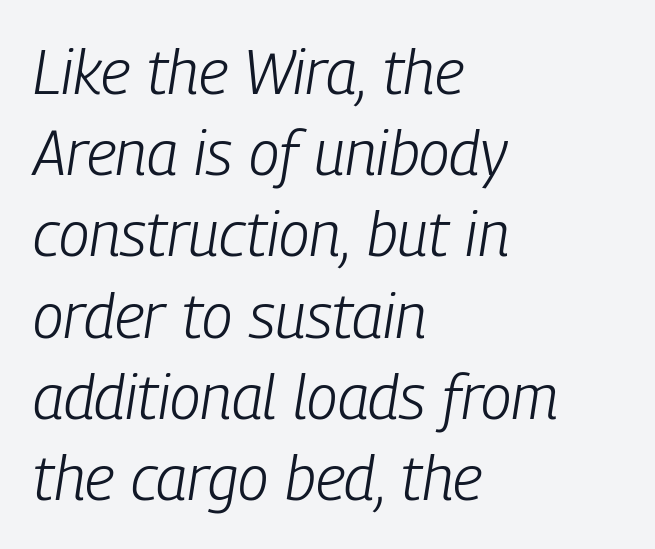
{"italic": "yes", "lean": "right", "slant_degrees": 9, "bold": "no", "weight": "light", "width": "condensed", "stroke_contrast": "low", "x_height": "medium", "monospaced": "no", "underline": "no", "align": "left", "line_spacing": "normal", "line_spacing_ratio": 1.31, "letter_spacing": "normal", "letter_spacing_em": 0.0, "glyph_px": 62}
